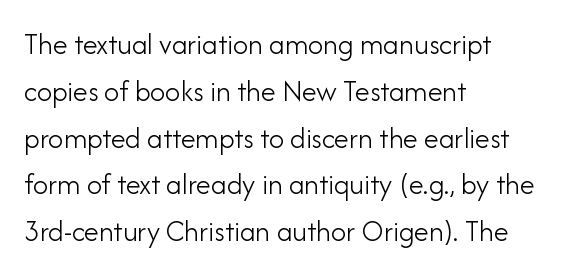
The image shows 30 px light sans-serif type, upright; set left-aligned, normal line spacing (1.56x), normal letter spacing, not underlined; low stroke contrast and a small x-height.
